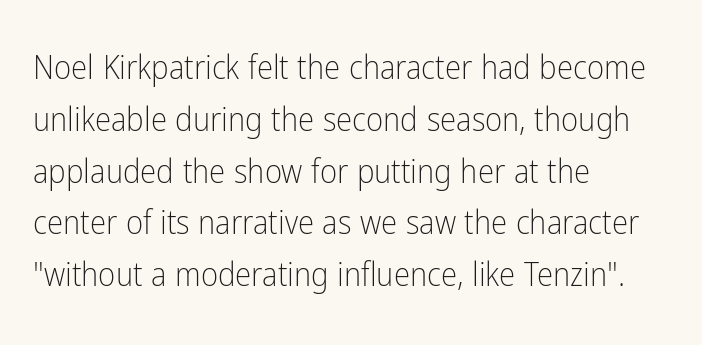
A typesetter would label this face a sans. Only glyphs here, with clear space below each row. Here the glyphs are tracked normally, forming tight word shapes. Notice how the passage keeps a crisp vertical edge on the left only. Rendered with straight, roman letterforms. Compared with typical paragraphs, the rows here are spaced about the same.
